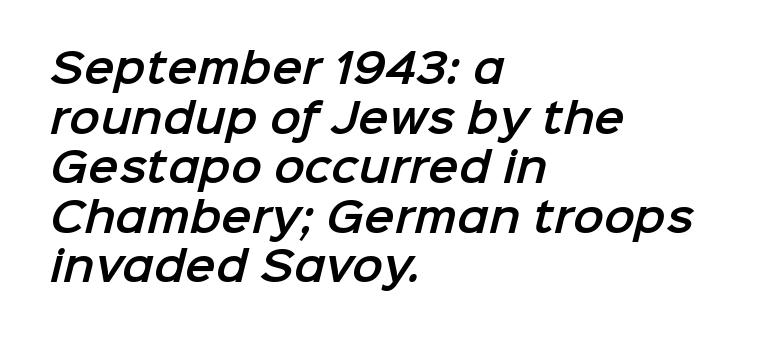
The image shows 41 px sans-serif type; set left-aligned, line spacing 1.21x, normal letter spacing, not underlined; low stroke contrast and a medium x-height.
